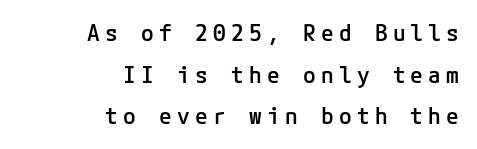
The image shows 23 px text type, upright; set right-aligned, line spacing 1.81x, unusually wide letter spacing (+0.23 em), not underlined.
